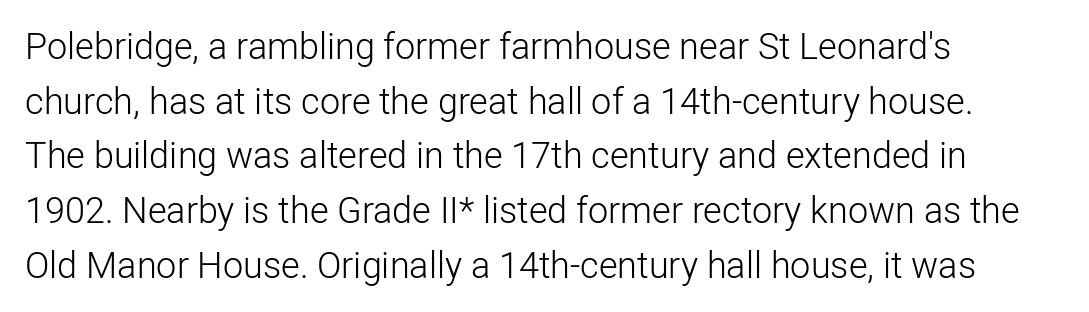
The image shows 36 px light sans-serif type, upright; set left-aligned, normal line spacing (1.52x), normal letter spacing, not underlined; low stroke contrast and a medium x-height.
